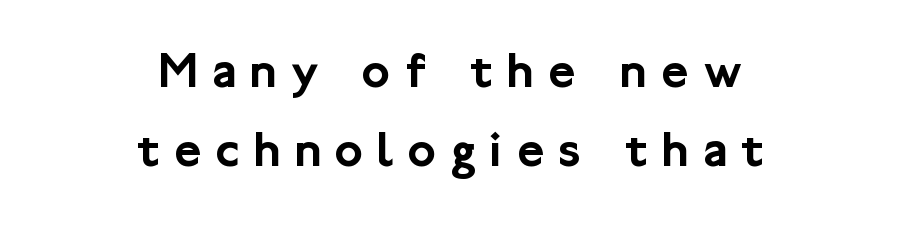
Q: Is the text italic (slanted)? A: No, it is upright.
Q: Is the typeface a serif or a sans-serif typeface? A: Sans-serif.
Q: Is the text underlined? A: No.
Q: How is the paragraph aligned? A: Centered.
Q: Is the spacing between letters normal or unusually wide? A: Unusually wide.
Q: Is the spacing between lines tight, normal or loose? A: Normal.
Q: Width (condensed, normal, or wide)? A: Normal.
Q: Stroke contrast? A: Low.
Q: x-height? A: Medium.
Q: Monospaced? A: No.
